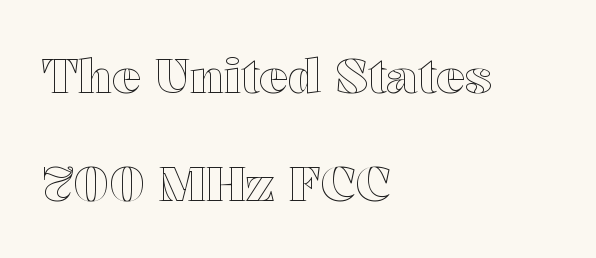
The image shows 48 px wide type, upright; set left-aligned, loose line spacing (2.24x), normal letter spacing, not underlined; a medium x-height.
